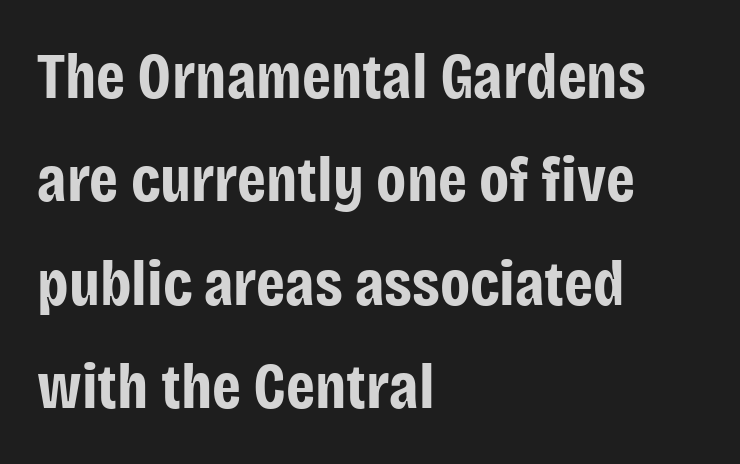
Nobody drew a line under any word here. Nothing sits at the stroke ends, so this counts as sans-serif. Does the copy run flush right? No — it runs flush left. A roman cut, with each character standing at attention.
